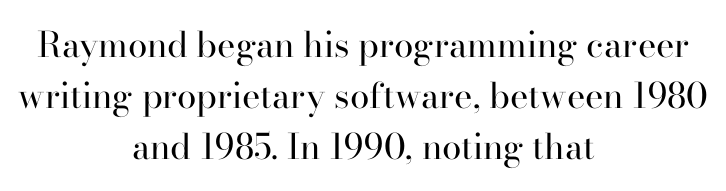
{"serif": "yes", "italic": "no", "bold": "no", "weight": "regular", "width": "normal", "stroke_contrast": "high", "x_height": "small", "monospaced": "no", "underline": "no", "align": "center", "line_spacing": "normal", "line_spacing_ratio": 1.46, "letter_spacing": "normal", "letter_spacing_em": 0.0, "glyph_px": 35}
